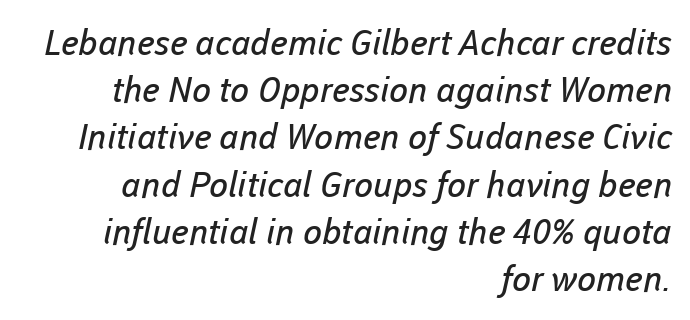
{"serif": "no", "bold": "no", "weight": "regular", "width": "normal", "stroke_contrast": "low", "x_height": "medium", "monospaced": "no", "underline": "no", "align": "right", "line_spacing": "normal", "line_spacing_ratio": 1.35, "letter_spacing": "normal", "letter_spacing_em": 0.0, "glyph_px": 35}
